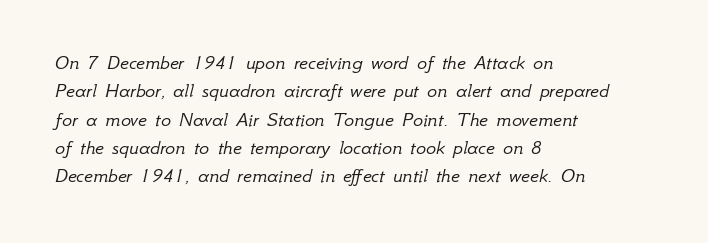
The image shows 21 px text type, italic (leaning right); set left-aligned, normal line spacing (1.35x), normal letter spacing, not underlined.
